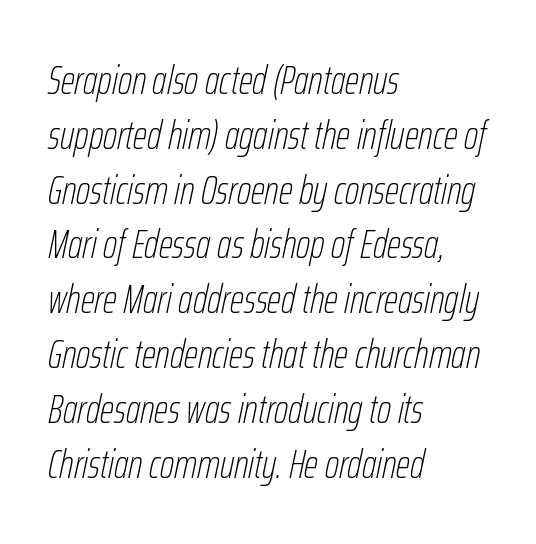
Which margin do the lines hug? The left one — the right edge is uneven. Each row of text sits above clean, open space. There's an unmistakable incline to the writing here. The face used here is proportionally spaced, like ordinary book or web type. This sample uses plain, unmodified letter spacing. Weight: in the light-to-regular range.
